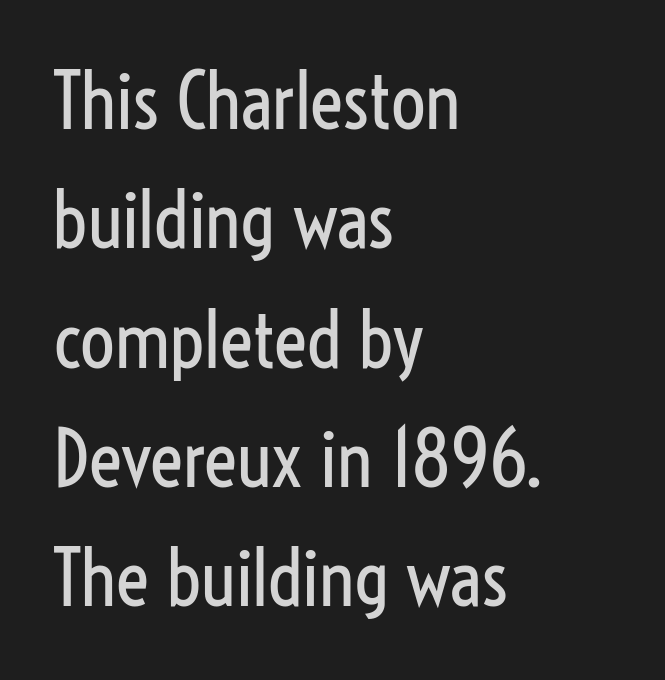
Q: Is the text bold? A: No.
Q: Is the text italic (slanted)? A: No, it is upright.
Q: Is the typeface a serif or a sans-serif typeface? A: Sans-serif.
Q: Is the text underlined? A: No.
Q: How is the paragraph aligned? A: Left-aligned.
Q: Is the spacing between letters normal or unusually wide? A: Normal.
Q: Is the spacing between lines tight, normal or loose? A: Normal.
Q: Width (condensed, normal, or wide)? A: Condensed.
Q: Stroke contrast? A: Low.
Q: x-height? A: Medium.
Q: Monospaced? A: No.
